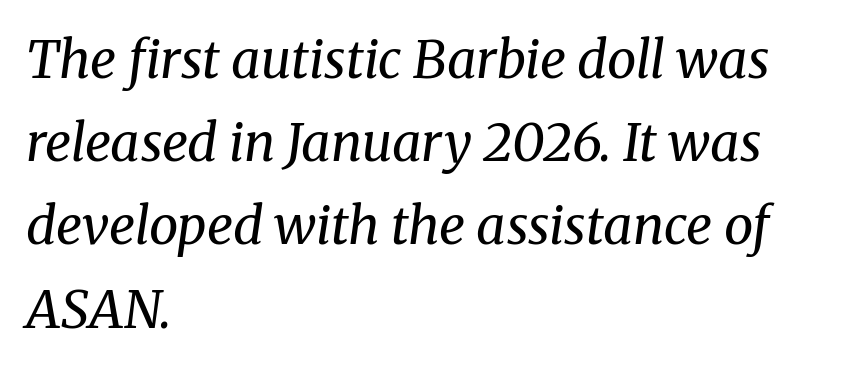
One-word summary of the alignment: left. In terms of letterform style, serifs are clearly present. This sample has the flowing, uneven cadence of proportional lettering. Is this a heavy cut? Hardly; it is regular or lighter. Honestly, there is no underline to notice here at all.
